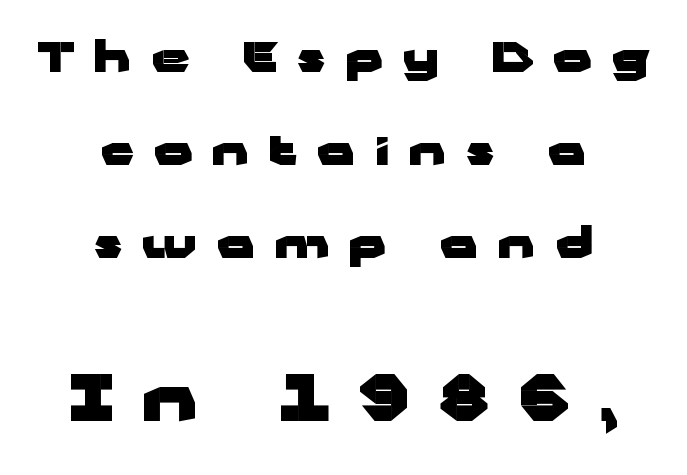
The image shows 63 px heavy, wide sans-serif type, upright; set centered, loose line spacing (2.22x), unusually wide letter spacing (+0.47 em), not underlined; the second (bottom) block is 1.5x larger; low stroke contrast and a medium x-height.
